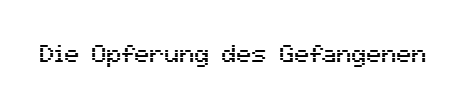
Q: Is the text italic (slanted)? A: No, it is upright.
Q: Is the text underlined? A: No.
Q: Is the spacing between letters normal or unusually wide? A: Normal.
